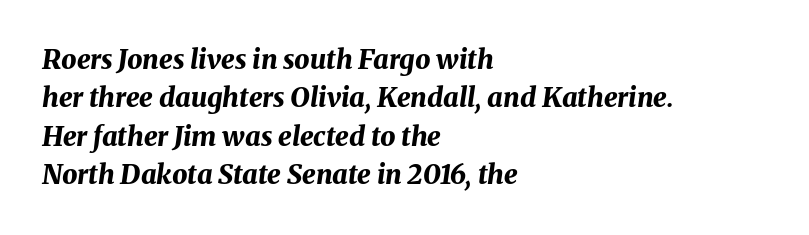
The image shows 27 px bold type, italic (leaning right); set left-aligned, normal line spacing (1.42x), normal letter spacing, not underlined.
